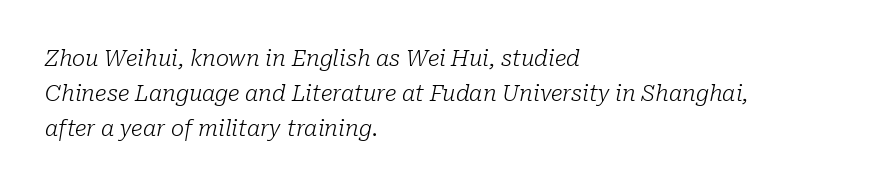
Q: Is the text bold? A: No.
Q: Is the text italic (slanted)? A: Yes, it leans right by about 10 degrees.
Q: Is the text underlined? A: No.
Q: How is the paragraph aligned? A: Left-aligned.
Q: Is the spacing between letters normal or unusually wide? A: Normal.
Q: Is the spacing between lines tight, normal or loose? A: Normal.
